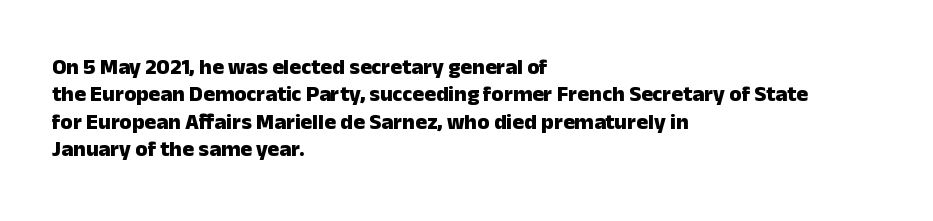
The image shows 22 px bold type, upright; set left-aligned, normal line spacing (1.25x), normal letter spacing, not underlined.
